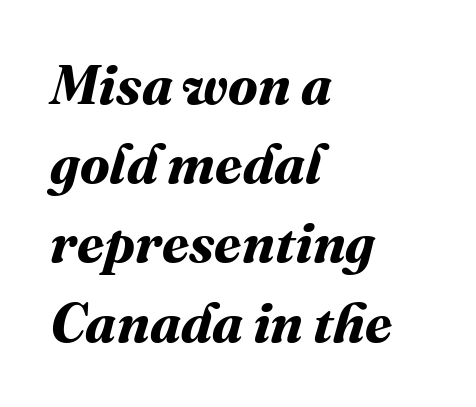
{"bold": "yes", "weight": "bold", "width": "normal", "stroke_contrast": "medium", "x_height": "medium", "monospaced": "no", "underline": "no", "align": "left", "line_spacing": "normal", "line_spacing_ratio": 1.44, "letter_spacing": "normal", "letter_spacing_em": 0.0, "glyph_px": 55}
